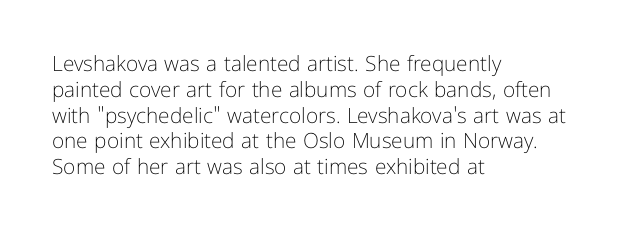
The image shows 21 px text type, upright; set left-aligned, line spacing 1.23x, normal letter spacing, not underlined.
